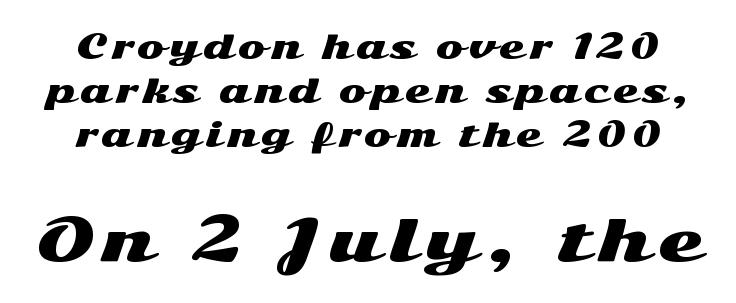
{"serif": "no", "width": "wide", "stroke_contrast": "medium", "x_height": "medium", "monospaced": "no", "underline": "no", "line_spacing": "normal", "line_spacing_ratio": 1.33, "larger_block": "second", "size_ratio": 1.76, "glyph_px": 58}
